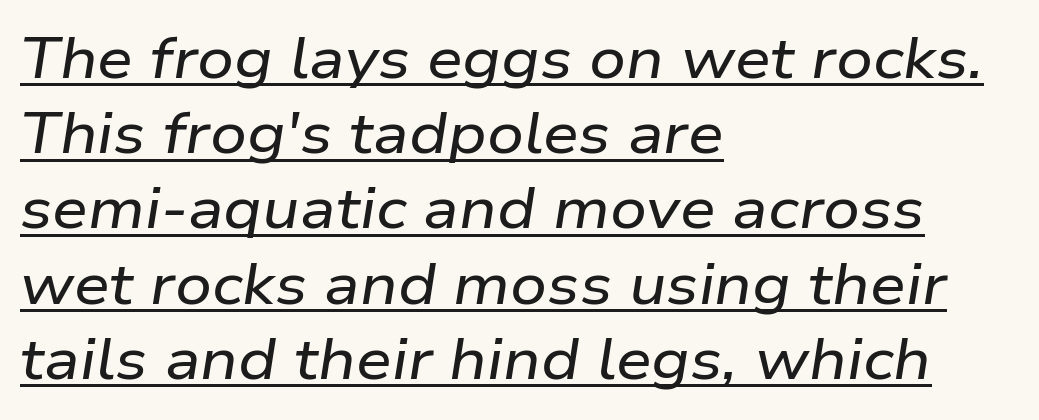
{"italic": "yes", "lean": "right", "slant_degrees": 9, "width": "wide", "stroke_contrast": "low", "x_height": "medium", "monospaced": "no", "underline": "yes", "align": "left", "line_spacing": "normal", "line_spacing_ratio": 1.32, "letter_spacing": "normal", "letter_spacing_em": 0.0, "glyph_px": 57}
